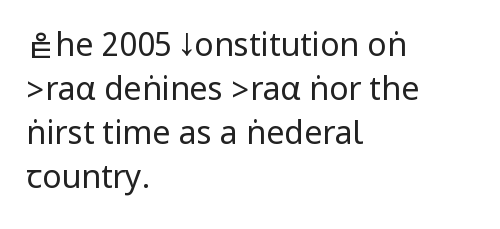
The horizontal fit of the characters is conventional and even. Stems here are at most as thick as an everyday book face. Do the letters lean? They stand straight. Each line starts at the same left margin while the right side varies.
